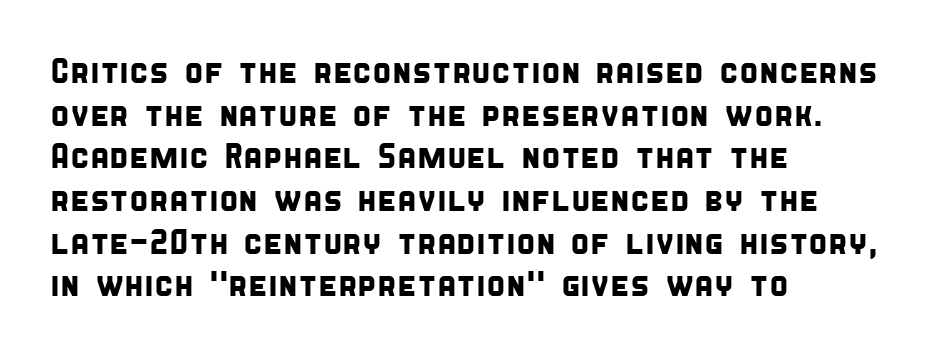
The image shows 35 px condensed sans-serif type; set left-aligned, line spacing 1.22x, normal letter spacing, not underlined; low stroke contrast and a large x-height.
